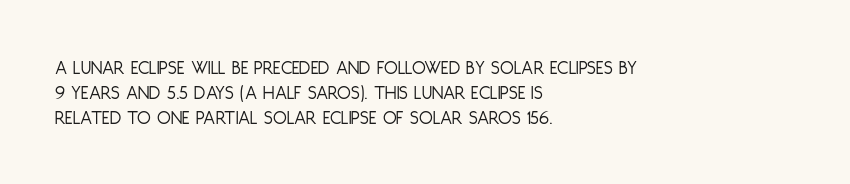
Q: Is the text bold? A: No.
Q: Is the text italic (slanted)? A: No, it is upright.
Q: Is the text underlined? A: No.
Q: How is the paragraph aligned? A: Left-aligned.
Q: Is the spacing between letters normal or unusually wide? A: Normal.
Q: Is the spacing between lines tight, normal or loose? A: Normal.
